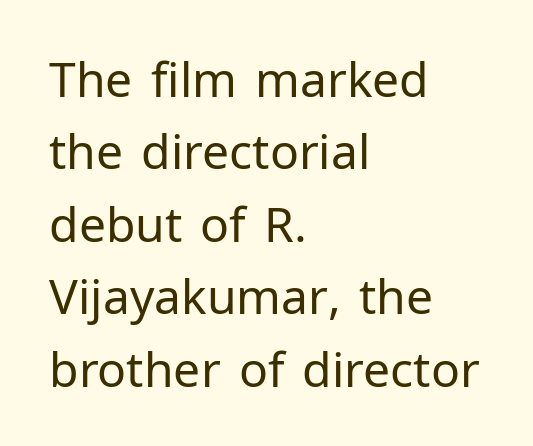
The image shows 48 px regular-weight sans-serif type, upright; set left-aligned, normal line spacing (1.51x), normal letter spacing, not underlined; low stroke contrast and a medium x-height.
